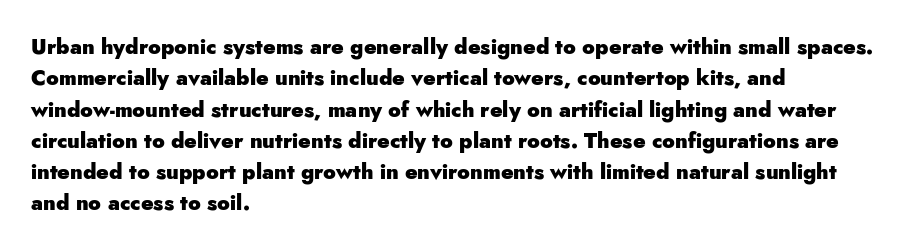
{"italic": "no", "bold": "yes", "underline": "no", "align": "left", "line_spacing": "normal", "line_spacing_ratio": 1.49, "letter_spacing": "normal", "letter_spacing_em": 0.0, "glyph_px": 21}
